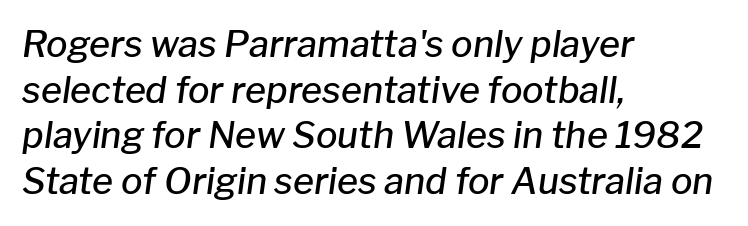
Notice how descenders clear the ascenders below comfortably — that's standard leading. This sample uses an oblique cut, with every glyph tilted off the vertical. Looks like regular typesetting: each glyph gets only the width it needs. Alignment: flush left. The strip under each line holds only bare page. Tracking value appears to be zero — textbook default spacing.
